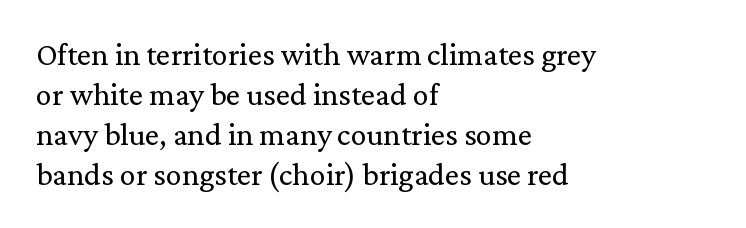
The image shows 32 px regular-weight serif type, upright; set left-aligned, normal line spacing (1.25x), normal letter spacing, not underlined; medium stroke contrast and a medium x-height.
